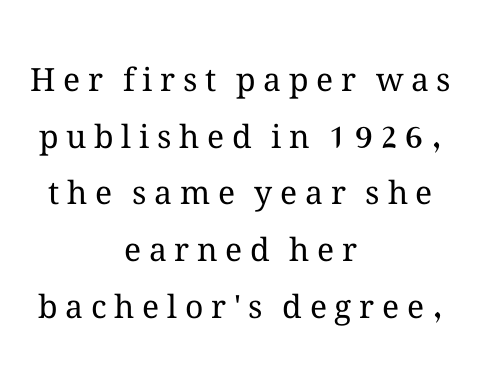
Q: Is the text bold? A: No.
Q: Is the text italic (slanted)? A: No, it is upright.
Q: Is the text underlined? A: No.
Q: How is the paragraph aligned? A: Centered.
Q: Is the spacing between letters normal or unusually wide? A: Unusually wide.
Q: Width (condensed, normal, or wide)? A: Normal.
Q: Stroke contrast? A: Medium.
Q: x-height? A: Medium.
Q: Monospaced? A: No.
